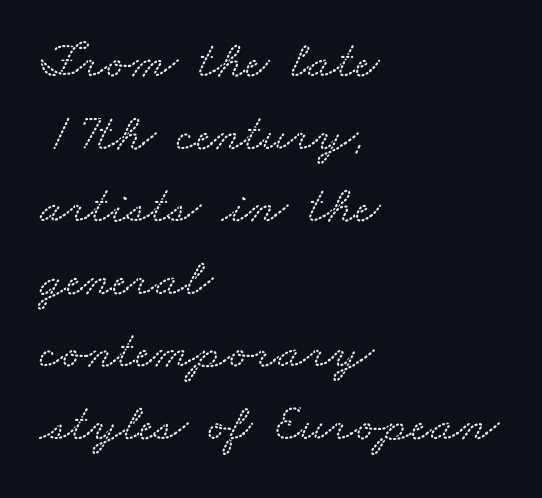
These lines stack with their left ends in a neat column. Character widths vary here, with narrow letters taking less room than wide ones. Does the type have serifs? Yes, each stem ends in a small foot. Unmarked baselines from the first word to the last. The letters sit at their default tracking, neither squeezed nor spread.
